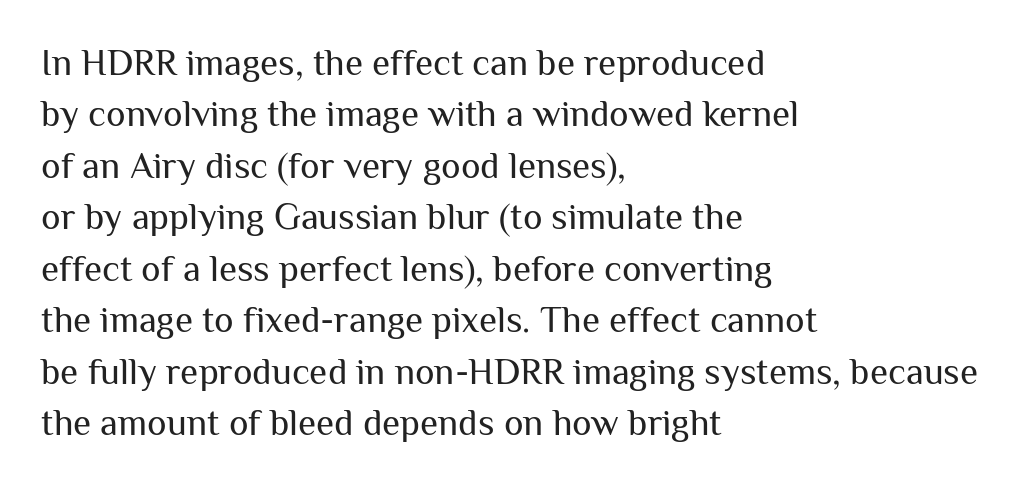
{"serif": "no", "italic": "no", "bold": "no", "weight": "regular", "width": "normal", "stroke_contrast": "medium", "x_height": "medium", "monospaced": "no", "underline": "no", "align": "left", "line_spacing": "normal", "line_spacing_ratio": 1.39, "letter_spacing": "normal", "letter_spacing_em": 0.0, "glyph_px": 37}
